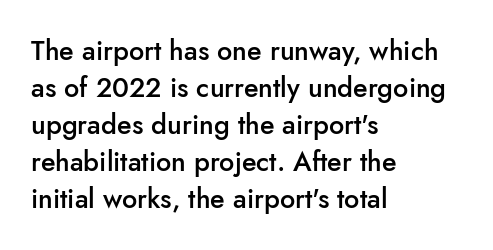
Nobody touched the tracking dial on this one. The space between consecutive lines is moderate. The area under the type is left untouched. Posture: straight, roman, zero tilt. The glyphs have the mass of a demibold cut, below bold.
